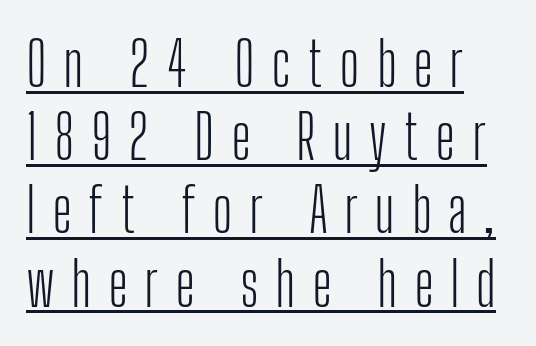
Q: Is the text bold? A: No.
Q: Is the text italic (slanted)? A: No, it is upright.
Q: Is the typeface a serif or a sans-serif typeface? A: Sans-serif.
Q: Is the text underlined? A: Yes.
Q: Is the spacing between letters normal or unusually wide? A: Unusually wide.
Q: Width (condensed, normal, or wide)? A: Condensed.
Q: Stroke contrast? A: Low.
Q: x-height? A: Medium.
Q: Monospaced? A: No.
